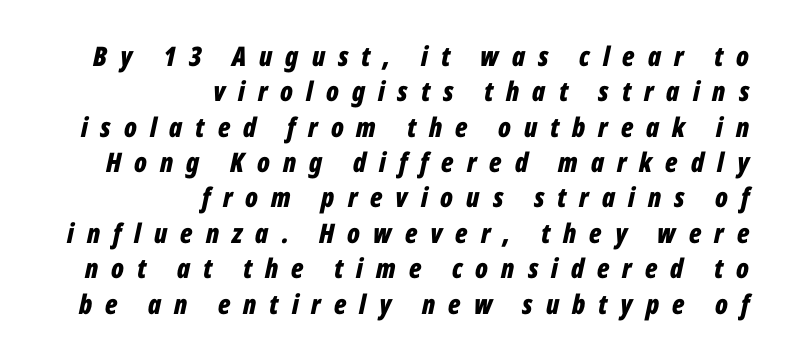
The image shows 27 px bold type, italic (leaning right); set right-aligned, normal line spacing (1.31x), unusually wide letter spacing (+0.48 em), not underlined.
